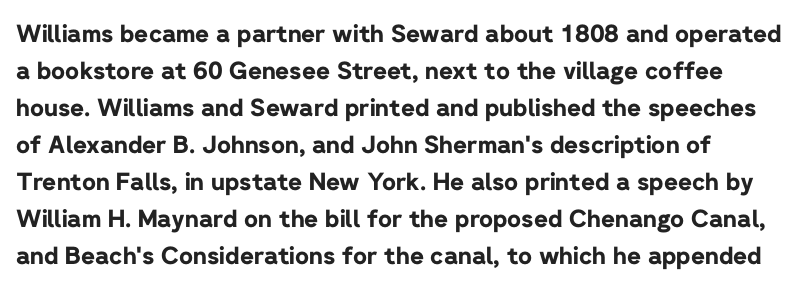
The image shows 24 px bold type, upright; set normal line spacing (1.54x), normal letter spacing, not underlined.
